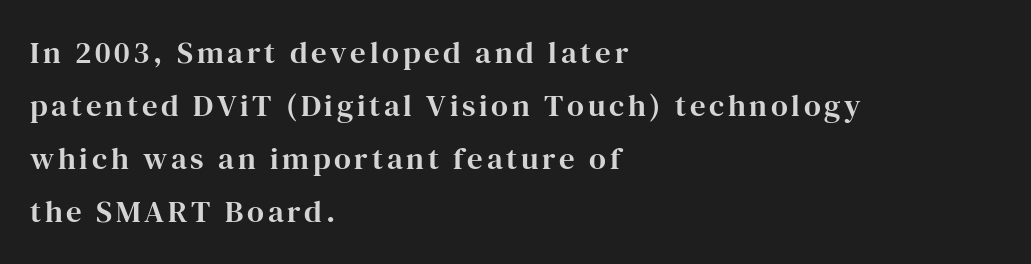
You can tell from the footed stems that serif type was used. Each row of text sits above clean, open space. The typesetter chose a ragged-right arrangement here. The face used here is proportionally spaced, like ordinary book or web type. Do the letters lean? They stand straight.
